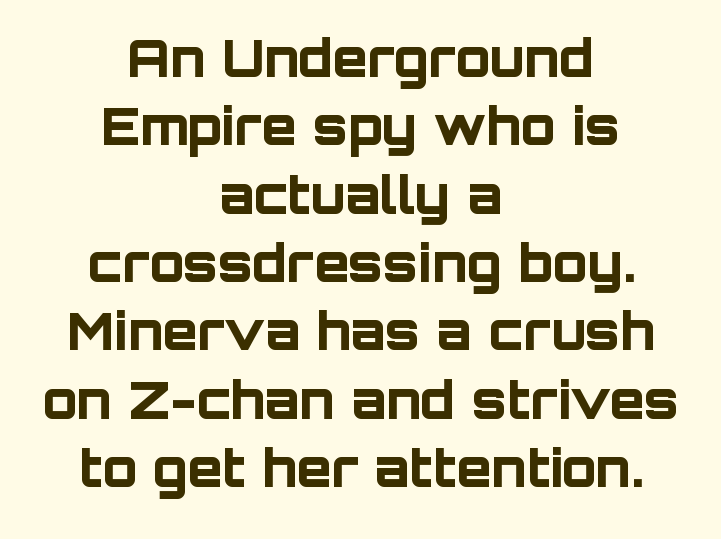
The image shows 51 px bold sans-serif type, upright; set centered, normal line spacing (1.34x), normal letter spacing, not underlined; low stroke contrast and a large x-height.
